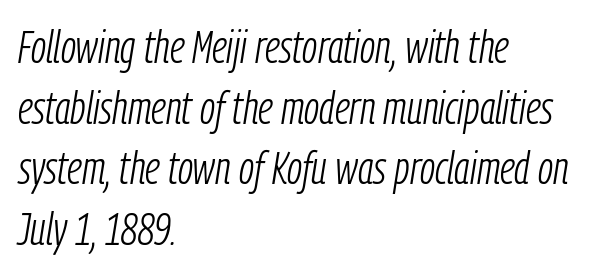
The image shows 46 px light, condensed type, italic (leaning right); set left-aligned, normal line spacing (1.32x), normal letter spacing, not underlined; low stroke contrast and a medium x-height.
